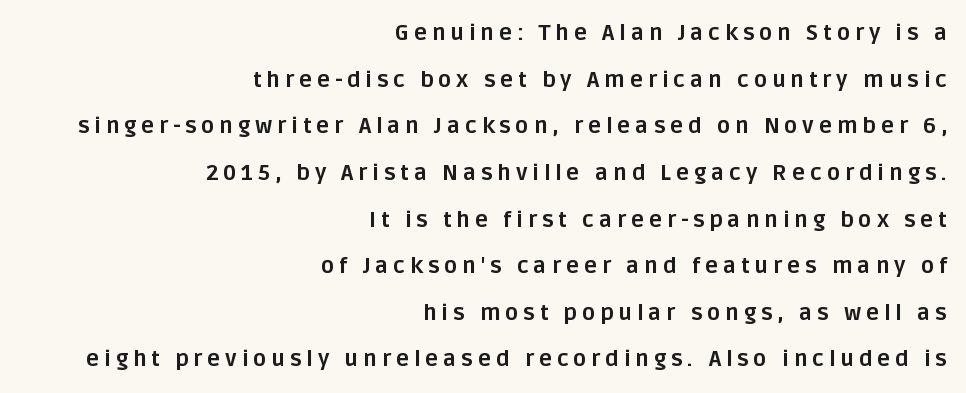
The glyphs have the mass of a bold cut. One glance says open: line gaps are wider than usual. Visually the block forms a straight wall on the right and a jagged coastline on the left. Each word looks stretched out because of the extra space between its letters. The letters stand upright; this is a roman face. Clear beneath every line of the passage.
